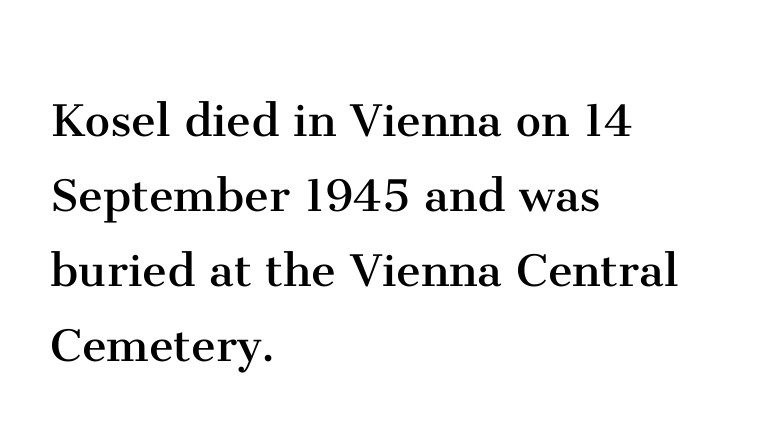
{"serif": "yes", "italic": "no", "bold": "no", "weight": "regular", "width": "normal", "stroke_contrast": "medium", "x_height": "medium", "monospaced": "no", "underline": "no", "align": "left", "line_spacing": "normal", "line_spacing_ratio": 1.34, "letter_spacing": "normal", "letter_spacing_em": 0.0, "glyph_px": 56}
